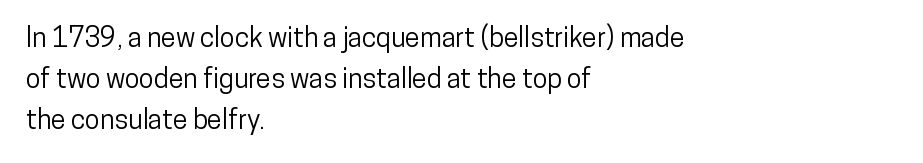
Q: Is the text italic (slanted)? A: No, it is upright.
Q: Is the text underlined? A: No.
Q: How is the paragraph aligned? A: Left-aligned.
Q: Is the spacing between letters normal or unusually wide? A: Normal.
Q: Is the spacing between lines tight, normal or loose? A: Normal.
